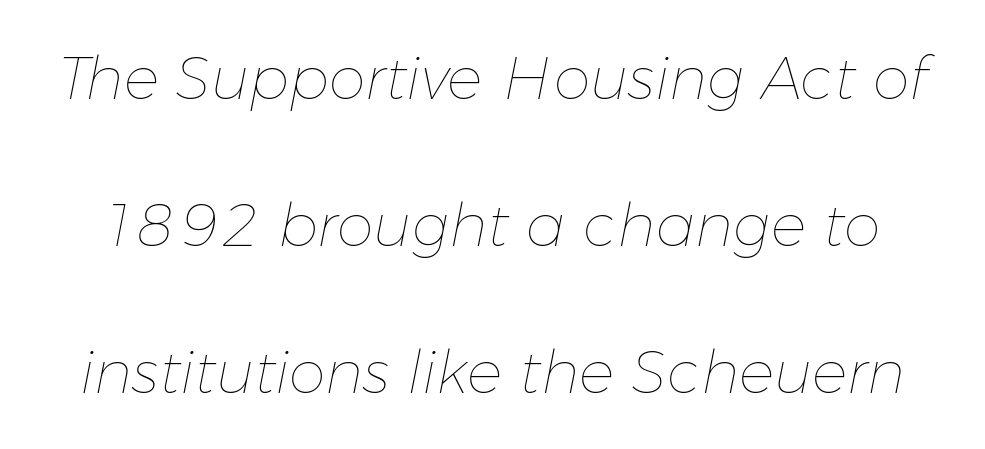
The image shows 59 px thin type, italic (leaning right); set loose line spacing (2.49x), normal letter spacing, not underlined; low stroke contrast and a medium x-height.
